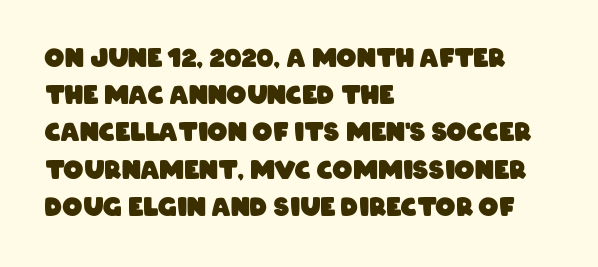
{"bold": "yes", "underline": "no", "align": "left", "line_spacing": "normal", "line_spacing_ratio": 1.49, "letter_spacing": "normal", "letter_spacing_em": 0.0, "glyph_px": 25}
